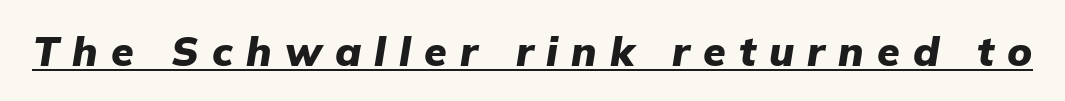
Q: Is the text bold? A: Yes.
Q: Is the text italic (slanted)? A: Yes, it leans right by about 9 degrees.
Q: Is the text underlined? A: Yes.
Q: Is the spacing between letters normal or unusually wide? A: Unusually wide.
Q: Width (condensed, normal, or wide)? A: Normal.
Q: Stroke contrast? A: Low.
Q: x-height? A: Medium.
Q: Monospaced? A: No.
